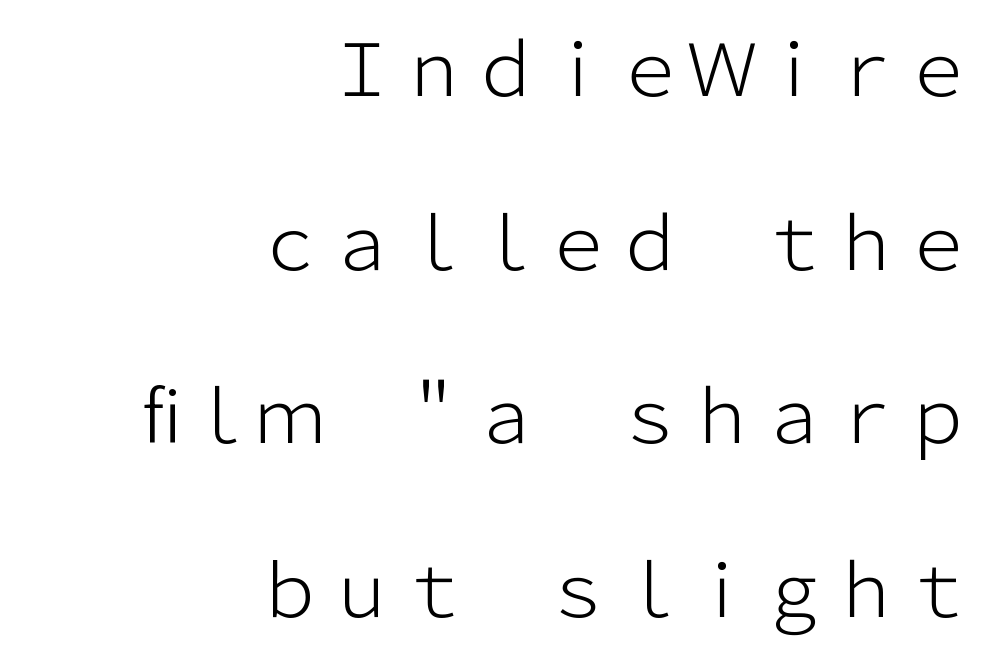
The space between consecutive lines is lavish. The gap between lines stays unmarked. These lines stack with their right ends in a neat column. These glyphs show unthickened strokes, regular width or finer. Standard letterfit; no display-style spreading of the glyphs.
